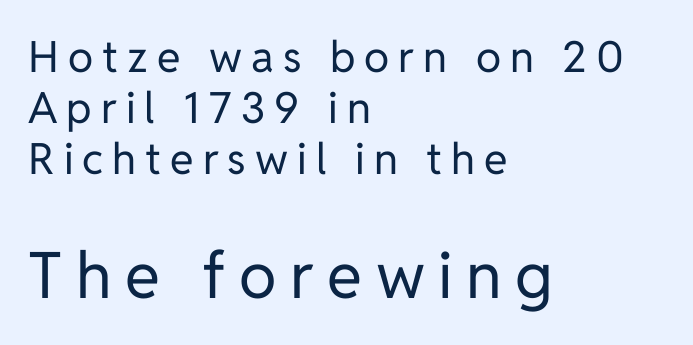
{"serif": "no", "italic": "no", "bold": "no", "weight": "regular", "width": "normal", "stroke_contrast": "low", "x_height": "medium", "monospaced": "no", "underline": "no", "align": "left", "line_spacing_ratio": 1.19, "letter_spacing": "wide", "letter_spacing_em": 0.21, "larger_block": "second", "size_ratio": 1.49, "glyph_px": 64}
